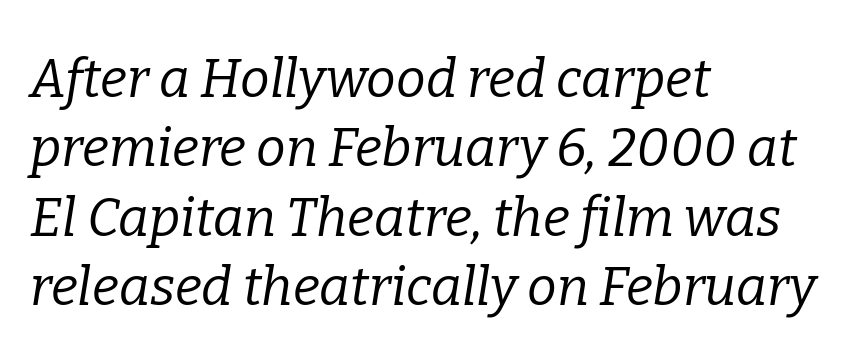
The image shows 53 px regular-weight serif type, italic (leaning right); set left-aligned, normal line spacing (1.31x), normal letter spacing, not underlined; low stroke contrast and a medium x-height.
